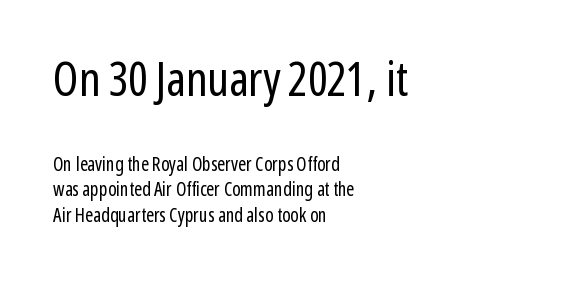
Q: Is the text bold? A: No.
Q: Is the text italic (slanted)? A: No, it is upright.
Q: Is the typeface a serif or a sans-serif typeface? A: Sans-serif.
Q: Is the text underlined? A: No.
Q: How is the paragraph aligned? A: Left-aligned.
Q: Is the spacing between letters normal or unusually wide? A: Normal.
Q: Is the spacing between lines tight, normal or loose? A: Normal.
Q: Which block of text is set in a larger size, the first (top) or the second (bottom)? A: The first (top) one.
Q: Width (condensed, normal, or wide)? A: Condensed.
Q: Stroke contrast? A: Low.
Q: x-height? A: Medium.
Q: Monospaced? A: No.
